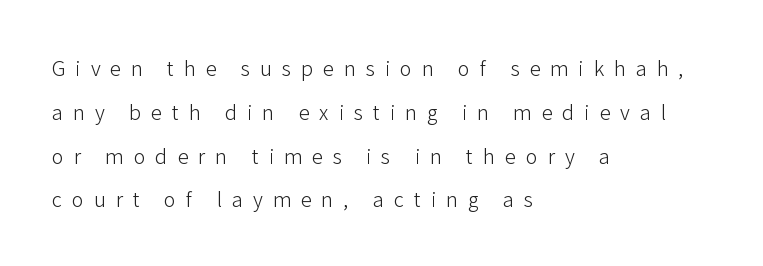
Q: Is the text bold? A: No.
Q: Is the text italic (slanted)? A: No, it is upright.
Q: Is the text underlined? A: No.
Q: How is the paragraph aligned? A: Left-aligned.
Q: Is the spacing between letters normal or unusually wide? A: Unusually wide.
Q: Is the spacing between lines tight, normal or loose? A: Loose.
